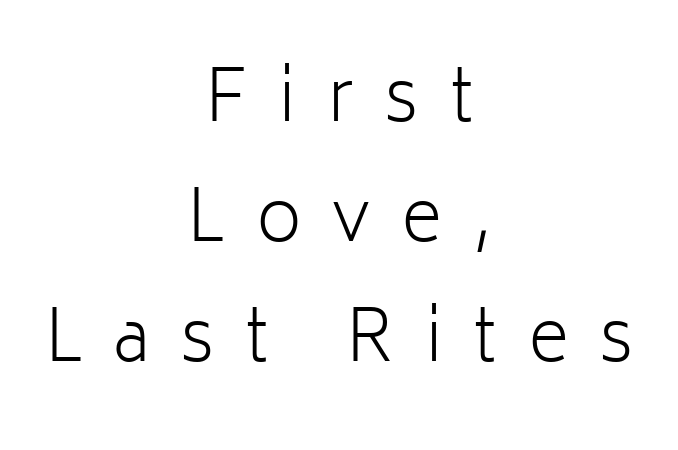
{"serif": "no", "italic": "no", "bold": "no", "weight": "light", "width": "normal", "stroke_contrast": "low", "x_height": "medium", "monospaced": "no", "underline": "no", "align": "center", "line_spacing": "normal", "line_spacing_ratio": 1.69, "letter_spacing": "wide", "letter_spacing_em": 0.43, "glyph_px": 71}
